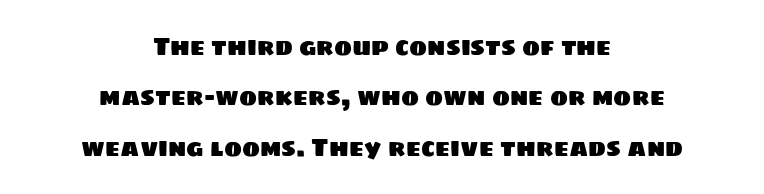
{"underline": "no", "align": "center", "line_spacing": "loose", "line_spacing_ratio": 2.1, "letter_spacing": "normal", "letter_spacing_em": 0.0, "glyph_px": 24}
